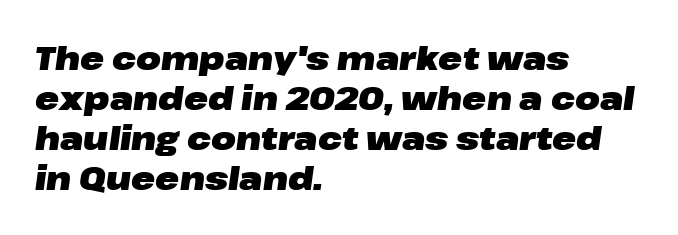
{"italic": "yes", "lean": "right", "slant_degrees": 8, "bold": "yes", "weight": "heavy", "width": "wide", "stroke_contrast": "low", "x_height": "medium", "monospaced": "no", "underline": "no", "align": "left", "line_spacing": "normal", "line_spacing_ratio": 1.25, "letter_spacing": "normal", "letter_spacing_em": 0.0, "glyph_px": 32}
